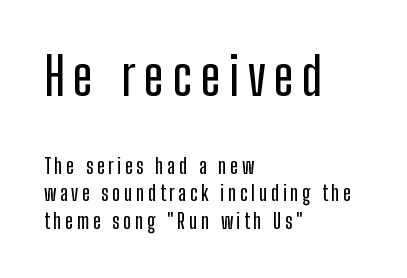
Q: Is the text italic (slanted)? A: No, it is upright.
Q: Is the typeface a serif or a sans-serif typeface? A: Sans-serif.
Q: Is the text underlined? A: No.
Q: How is the paragraph aligned? A: Left-aligned.
Q: Is the spacing between lines tight, normal or loose? A: Normal.
Q: Which block of text is set in a larger size, the first (top) or the second (bottom)? A: The first (top) one.
Q: Width (condensed, normal, or wide)? A: Condensed.
Q: Stroke contrast? A: Low.
Q: x-height? A: Medium.
Q: Monospaced? A: No.
